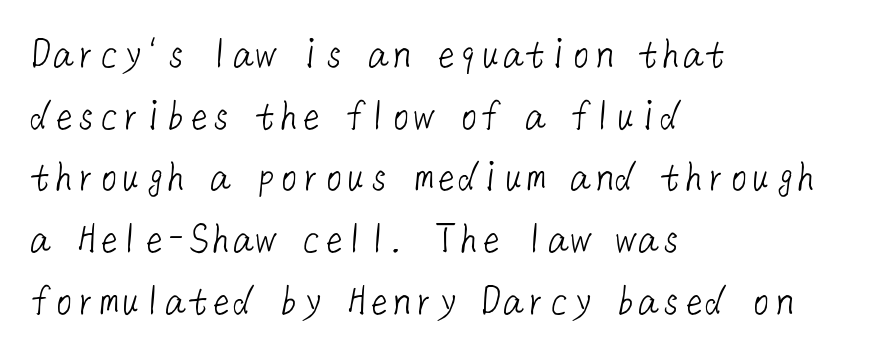
Q: Is the text bold? A: No.
Q: Is the typeface a serif or a sans-serif typeface? A: Sans-serif.
Q: Is the text underlined? A: No.
Q: How is the paragraph aligned? A: Left-aligned.
Q: Is the spacing between letters normal or unusually wide? A: Normal.
Q: Is the spacing between lines tight, normal or loose? A: Normal.
Q: Width (condensed, normal, or wide)? A: Normal.
Q: Stroke contrast? A: Low.
Q: x-height? A: Medium.
